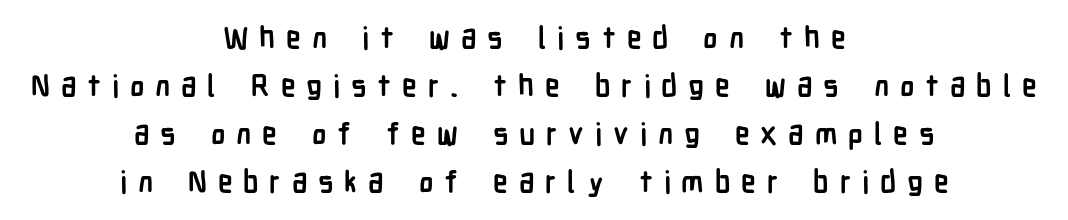
The image shows 30 px semibold, condensed sans-serif type, upright; set centered, normal line spacing (1.6x), unusually wide letter spacing (+0.36 em), not underlined; low stroke contrast and a medium x-height.
